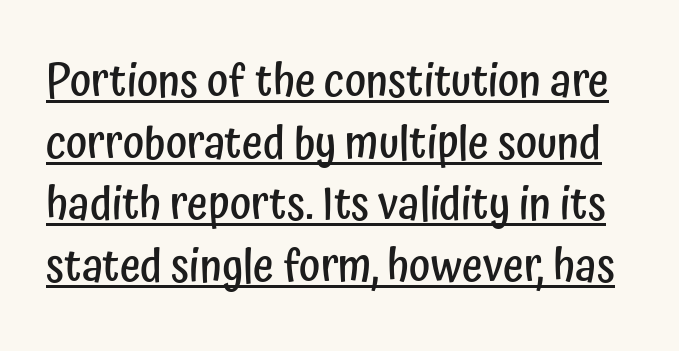
Rows of type keep a routine distance in the vertical direction. Do the letters lean? They stand straight. Does the weight exceed regular? Yes, but only to semibold. A baseline rule has been typeset under these characters. Think of a printed novel: that variable character pitch is what you see here. A typesetter would label this face a sans.
